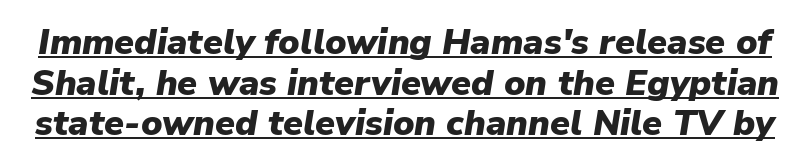
Q: Is the text bold? A: Yes.
Q: Is the text italic (slanted)? A: Yes, it leans right by about 9 degrees.
Q: Is the text underlined? A: Yes.
Q: Is the spacing between letters normal or unusually wide? A: Normal.
Q: Is the spacing between lines tight, normal or loose? A: Tight.
Q: Width (condensed, normal, or wide)? A: Normal.
Q: Stroke contrast? A: Low.
Q: x-height? A: Medium.
Q: Monospaced? A: No.
